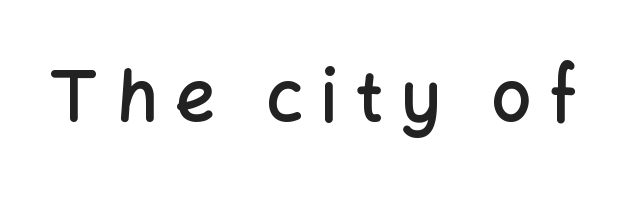
The image shows 70 px semibold sans-serif type, upright; set unusually wide letter spacing (+0.25 em), not underlined; low stroke contrast and a medium x-height.
